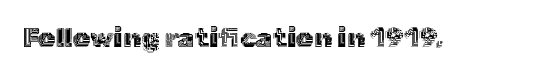
The image shows 27 px text type, upright; set normal letter spacing, not underlined.
